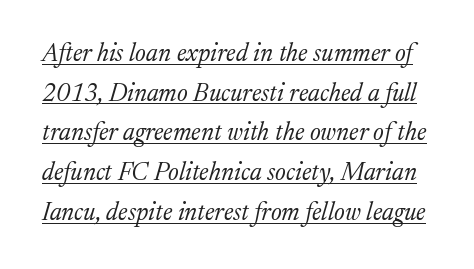
Q: Is the text bold? A: No.
Q: Is the text italic (slanted)? A: Yes, it leans right by about 17 degrees.
Q: Is the text underlined? A: Yes.
Q: Is the spacing between letters normal or unusually wide? A: Normal.
Q: Is the spacing between lines tight, normal or loose? A: Normal.
